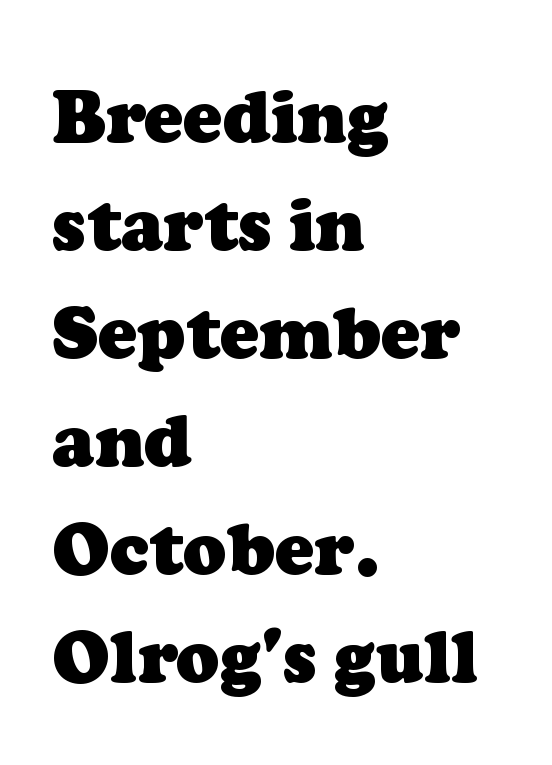
{"serif": "yes", "bold": "yes", "weight": "heavy", "width": "normal", "stroke_contrast": "low", "x_height": "medium", "monospaced": "no", "underline": "no", "align": "left", "line_spacing": "normal", "line_spacing_ratio": 1.5, "letter_spacing": "normal", "letter_spacing_em": 0.0, "glyph_px": 72}
